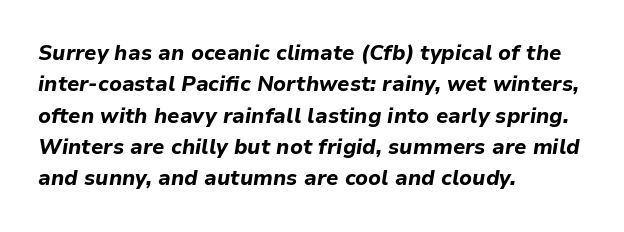
Emphasis by weight is at full strength: bold. Descender tails drop into unmarked territory. Glyph-to-glyph distance matches everyday printed text. Is the block centered? No — it sits flush against the left margin.
